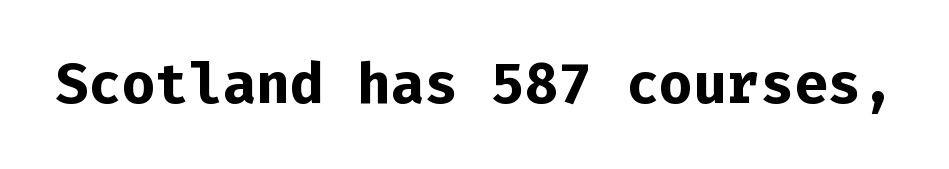
Q: Is the text bold? A: Yes.
Q: Is the text italic (slanted)? A: No, it is upright.
Q: Is the typeface a serif or a sans-serif typeface? A: Sans-serif.
Q: Is the text underlined? A: No.
Q: Is the spacing between letters normal or unusually wide? A: Normal.
Q: Width (condensed, normal, or wide)? A: Normal.
Q: Stroke contrast? A: Low.
Q: x-height? A: Medium.
Q: Monospaced? A: Yes.
